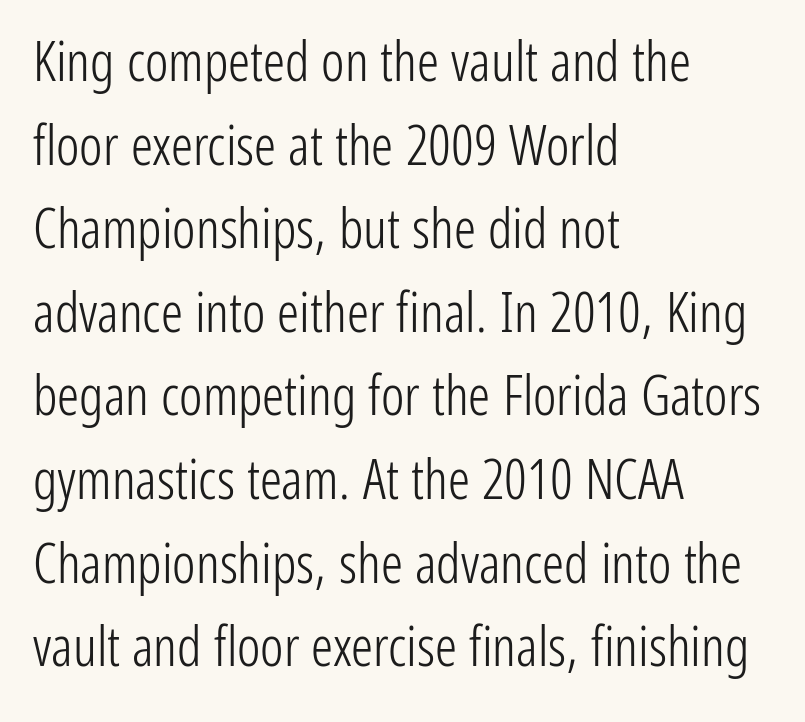
Q: Is the text bold? A: No.
Q: Is the text italic (slanted)? A: No, it is upright.
Q: Is the typeface a serif or a sans-serif typeface? A: Sans-serif.
Q: Is the text underlined? A: No.
Q: How is the paragraph aligned? A: Left-aligned.
Q: Is the spacing between letters normal or unusually wide? A: Normal.
Q: Is the spacing between lines tight, normal or loose? A: Normal.
Q: Width (condensed, normal, or wide)? A: Condensed.
Q: Stroke contrast? A: Low.
Q: x-height? A: Medium.
Q: Monospaced? A: No.
